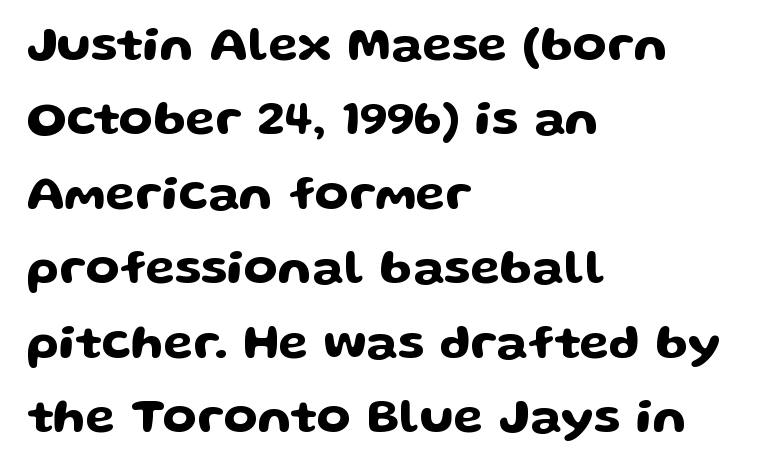
The image shows 49 px wide sans-serif type, upright; set left-aligned, normal line spacing (1.52x), normal letter spacing, not underlined; low stroke contrast and a medium x-height.
